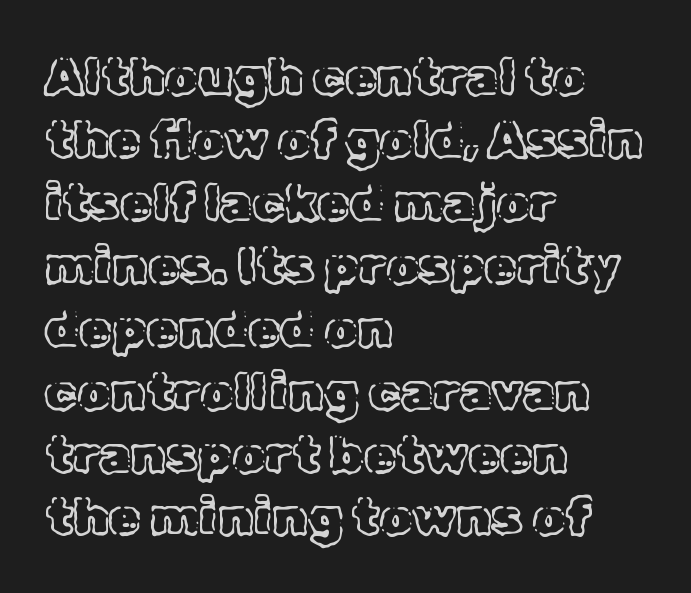
{"italic": "no", "width": "normal", "x_height": "medium", "monospaced": "no", "underline": "no", "align": "left", "line_spacing_ratio": 1.21, "letter_spacing": "normal", "letter_spacing_em": 0.0, "glyph_px": 52}
